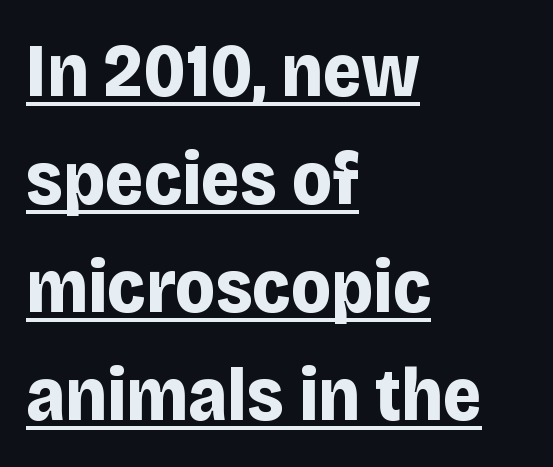
The image shows 75 px bold sans-serif type, upright; set left-aligned, normal line spacing (1.44x), normal letter spacing, underlined; low stroke contrast and a large x-height.
